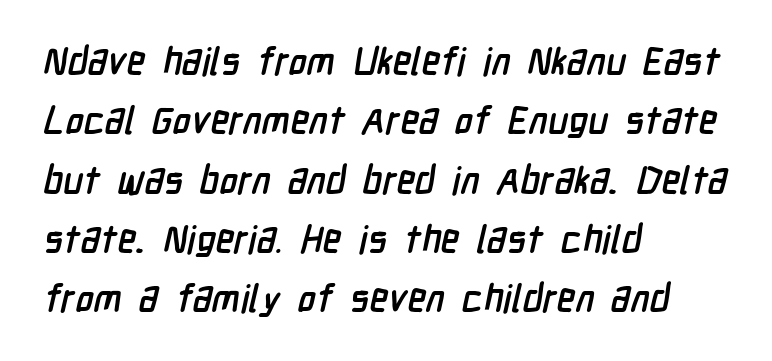
Typesetter's note: full bold, strokes at maximum text heaviness. Proportional: the letters do not fall into vertical columns. The typesetter chose a ragged-right arrangement here. Lines of text with bare space underneath. Between one letter and the next there's only the usual sliver of space. Classification — sans serif.
